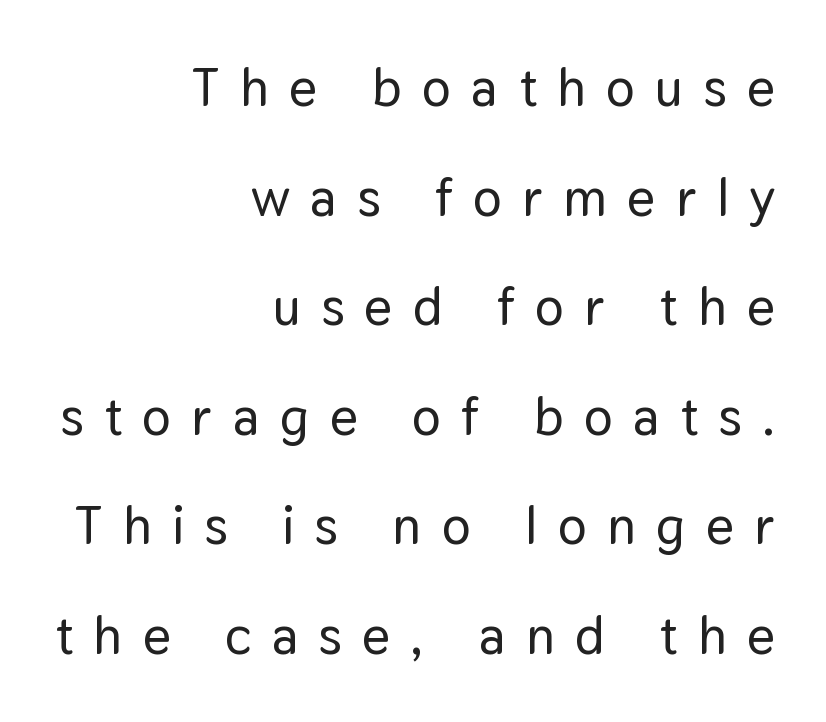
The line-height multiplier appears high, well above default. A student would call this right alignment; a typographer would say flush right, rag left. The typography opts for an upright posture over an oblique one. This sample has the flowing, uneven cadence of proportional lettering. The foot of each line stays bare and open.
